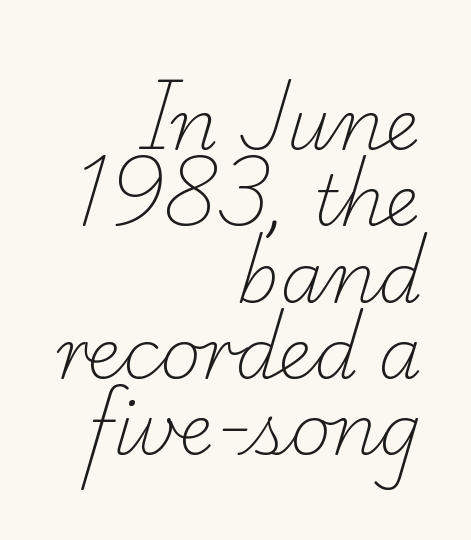
You can tell from the footed stems that serif type was used. How would I describe the line gaps? Narrow and economical. This reads as an unemphasized weight, regular at the heaviest. Anything drawn beneath the words? Only blank space. Spacing between characters is what you'd get straight out of the box.
